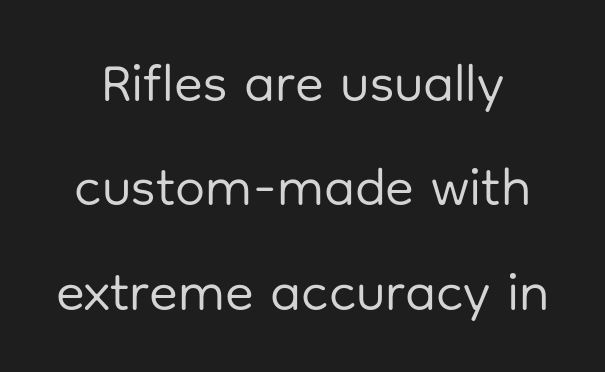
The image shows 53 px regular-weight sans-serif type, upright; set loose line spacing (1.97x), normal letter spacing, not underlined; low stroke contrast and a medium x-height.
